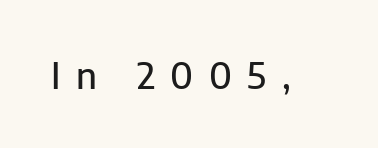
Each letter keeps its own natural width here, so spacing adapts to shape. This is the regular roman posture of the typeface. Bare-footed words on every line. This rendering widens character spacing well past its baseline value.
